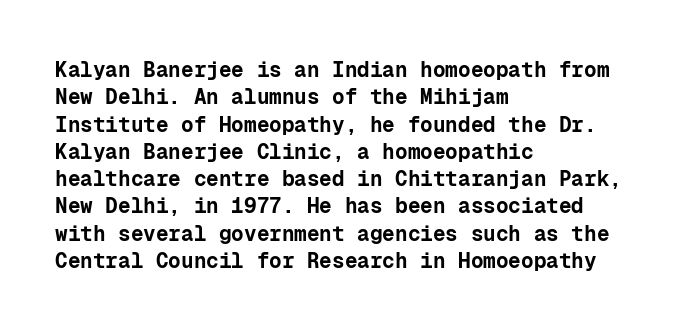
The rendering anchors every line to the left-hand side. This is the regular roman posture of the typeface. A normal amount of white space separates one row of letters from the next. The face used here is rendered with its standard letterfit. A clean baseline with only descenders dipping below it. The sample has been set heavy, in full bold.
